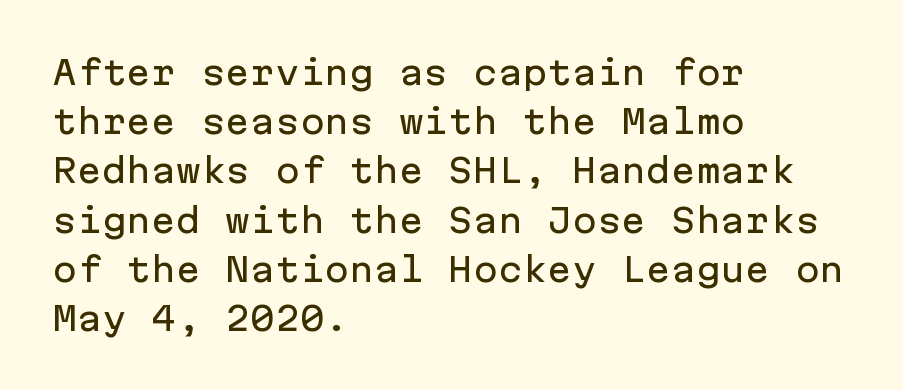
Q: Is the text italic (slanted)? A: No, it is upright.
Q: Is the typeface a serif or a sans-serif typeface? A: Sans-serif.
Q: Is the text underlined? A: No.
Q: How is the paragraph aligned? A: Left-aligned.
Q: Is the spacing between letters normal or unusually wide? A: Normal.
Q: Is the spacing between lines tight, normal or loose? A: Normal.
Q: Width (condensed, normal, or wide)? A: Normal.
Q: Stroke contrast? A: Low.
Q: x-height? A: Medium.
Q: Monospaced? A: Yes.
